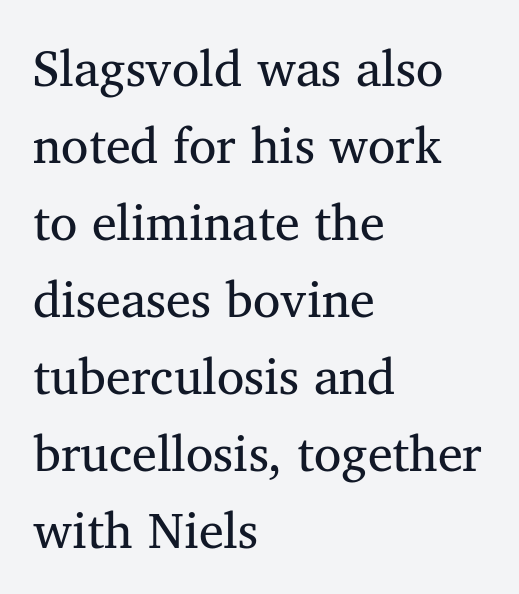
The image shows 50 px regular-weight serif type, upright; set left-aligned, normal line spacing (1.54x), normal letter spacing, not underlined; medium stroke contrast and a medium x-height.
